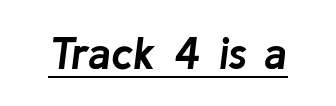
Q: Is the text bold? A: Yes.
Q: Is the text italic (slanted)? A: Yes, it leans right by about 8 degrees.
Q: Is the text underlined? A: Yes.
Q: Is the spacing between letters normal or unusually wide? A: Normal.
Q: Width (condensed, normal, or wide)? A: Normal.
Q: Stroke contrast? A: Low.
Q: x-height? A: Medium.
Q: Monospaced? A: No.
